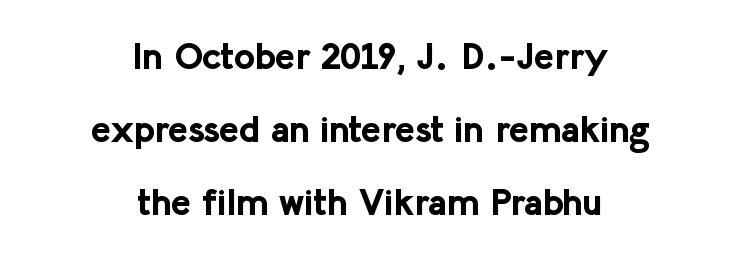
{"serif": "no", "italic": "no", "bold": "yes", "weight": "bold", "width": "normal", "stroke_contrast": "low", "x_height": "medium", "monospaced": "no", "underline": "no", "align": "center", "line_spacing": "loose", "line_spacing_ratio": 1.97, "letter_spacing": "normal", "letter_spacing_em": 0.0, "glyph_px": 37}
